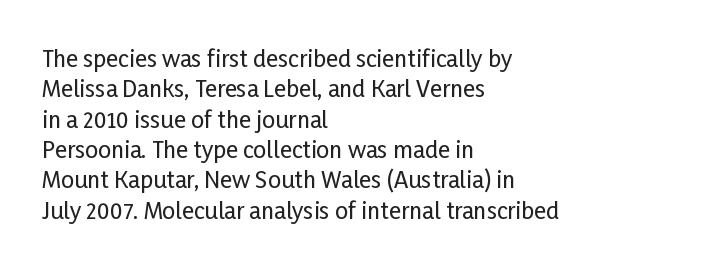
Q: Is the text italic (slanted)? A: No, it is upright.
Q: Is the text underlined? A: No.
Q: How is the paragraph aligned? A: Left-aligned.
Q: Is the spacing between letters normal or unusually wide? A: Normal.
Q: Is the spacing between lines tight, normal or loose? A: Normal.
